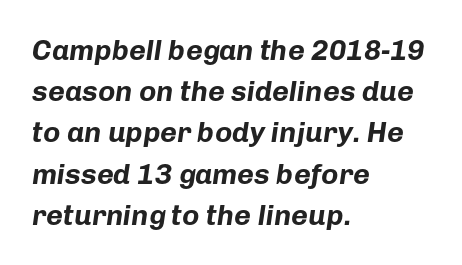
Q: Is the text bold? A: Yes.
Q: Is the text italic (slanted)? A: Yes, it leans right by about 8 degrees.
Q: Is the text underlined? A: No.
Q: How is the paragraph aligned? A: Left-aligned.
Q: Is the spacing between letters normal or unusually wide? A: Normal.
Q: Is the spacing between lines tight, normal or loose? A: Normal.
Q: Width (condensed, normal, or wide)? A: Normal.
Q: Stroke contrast? A: Low.
Q: x-height? A: Medium.
Q: Monospaced? A: No.
